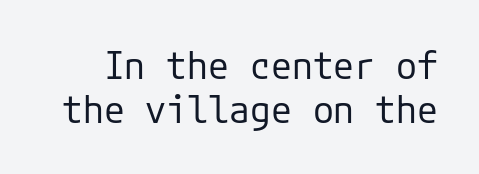
Q: Is the text bold? A: No.
Q: Is the text italic (slanted)? A: No, it is upright.
Q: Is the typeface a serif or a sans-serif typeface? A: Sans-serif.
Q: Is the text underlined? A: No.
Q: Is the spacing between letters normal or unusually wide? A: Normal.
Q: Width (condensed, normal, or wide)? A: Normal.
Q: Stroke contrast? A: Low.
Q: x-height? A: Medium.
